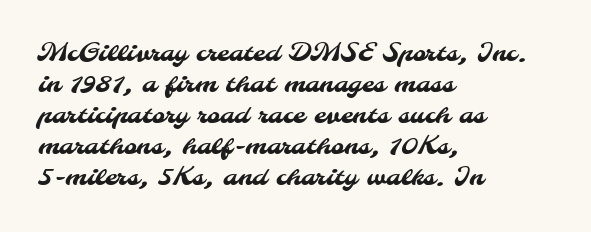
The image shows 25 px text type; set left-aligned, line spacing 1.24x, normal letter spacing, not underlined.
